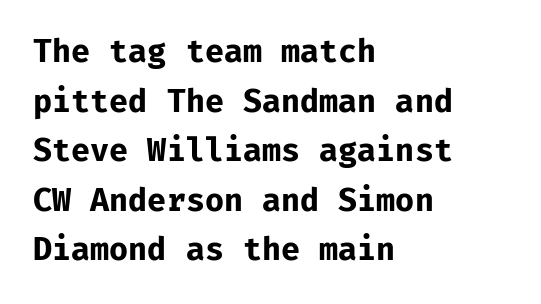
Stroke terminals: plain, sans-serif. Regarding leading, the lines here are spaced in the standard way. A roman cut, with each character standing at attention. The strokes are fattened all the way to bold.
